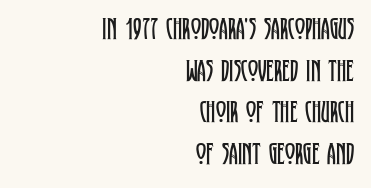
Q: Is the text bold? A: No.
Q: Is the text italic (slanted)? A: No, it is upright.
Q: Is the typeface a serif or a sans-serif typeface? A: Serif.
Q: Is the text underlined? A: No.
Q: How is the paragraph aligned? A: Right-aligned.
Q: Is the spacing between letters normal or unusually wide? A: Normal.
Q: Is the spacing between lines tight, normal or loose? A: Normal.
Q: Width (condensed, normal, or wide)? A: Condensed.
Q: Stroke contrast? A: Low.
Q: x-height? A: Large.
Q: Monospaced? A: No.
